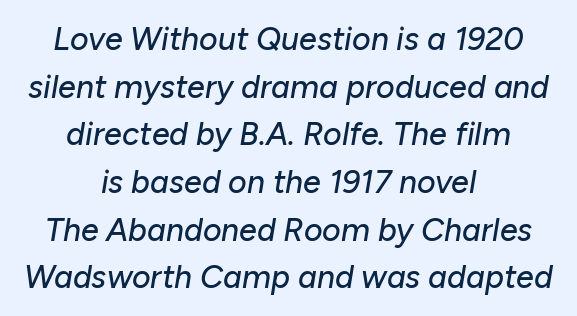
{"italic": "yes", "lean": "right", "slant_degrees": 10, "width": "normal", "stroke_contrast": "low", "x_height": "medium", "monospaced": "no", "underline": "no", "align": "center", "line_spacing": "normal", "line_spacing_ratio": 1.49, "letter_spacing": "normal", "letter_spacing_em": 0.0, "glyph_px": 32}
